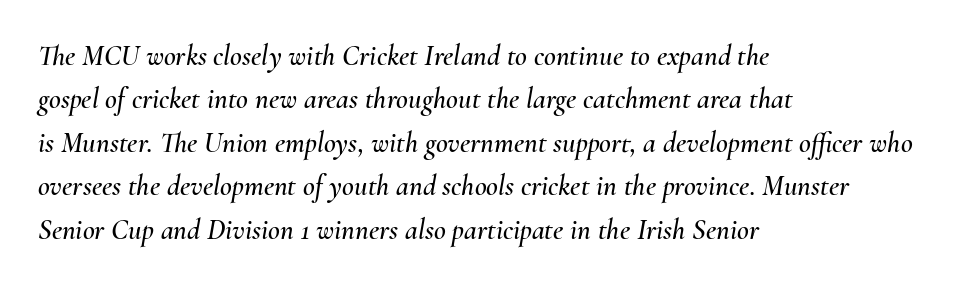
Q: Is the text italic (slanted)? A: Yes, it leans right by about 10 degrees.
Q: Is the text underlined? A: No.
Q: How is the paragraph aligned? A: Left-aligned.
Q: Is the spacing between letters normal or unusually wide? A: Normal.
Q: Is the spacing between lines tight, normal or loose? A: Normal.
Q: Width (condensed, normal, or wide)? A: Normal.
Q: Stroke contrast? A: Medium.
Q: x-height? A: Small.
Q: Monospaced? A: No.
